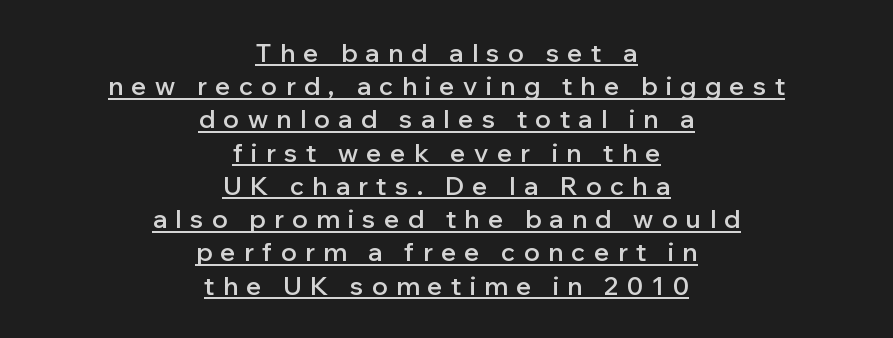
Q: Is the text bold? A: Semi-bold.
Q: Is the text italic (slanted)? A: No, it is upright.
Q: Is the text underlined? A: Yes.
Q: How is the paragraph aligned? A: Centered.
Q: Is the spacing between letters normal or unusually wide? A: Unusually wide.
Q: Is the spacing between lines tight, normal or loose? A: Normal.
